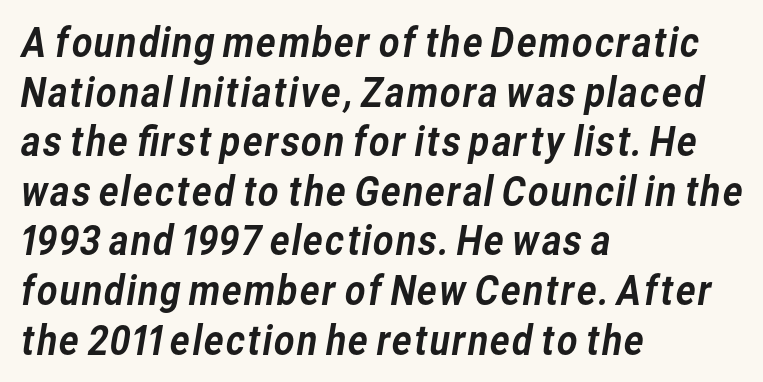
Q: Is the typeface a serif or a sans-serif typeface? A: Sans-serif.
Q: Is the text underlined? A: No.
Q: How is the paragraph aligned? A: Left-aligned.
Q: Is the spacing between letters normal or unusually wide? A: Normal.
Q: Width (condensed, normal, or wide)? A: Normal.
Q: Stroke contrast? A: Low.
Q: x-height? A: Medium.
Q: Monospaced? A: No.
